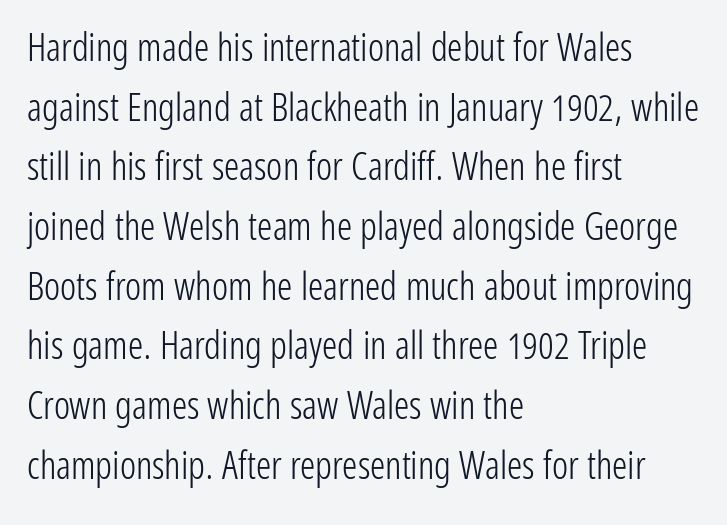
Q: Is the text bold? A: No.
Q: Is the text italic (slanted)? A: No, it is upright.
Q: Is the typeface a serif or a sans-serif typeface? A: Sans-serif.
Q: Is the text underlined? A: No.
Q: How is the paragraph aligned? A: Left-aligned.
Q: Is the spacing between letters normal or unusually wide? A: Normal.
Q: Is the spacing between lines tight, normal or loose? A: Normal.
Q: Width (condensed, normal, or wide)? A: Condensed.
Q: Stroke contrast? A: Low.
Q: x-height? A: Medium.
Q: Monospaced? A: No.
